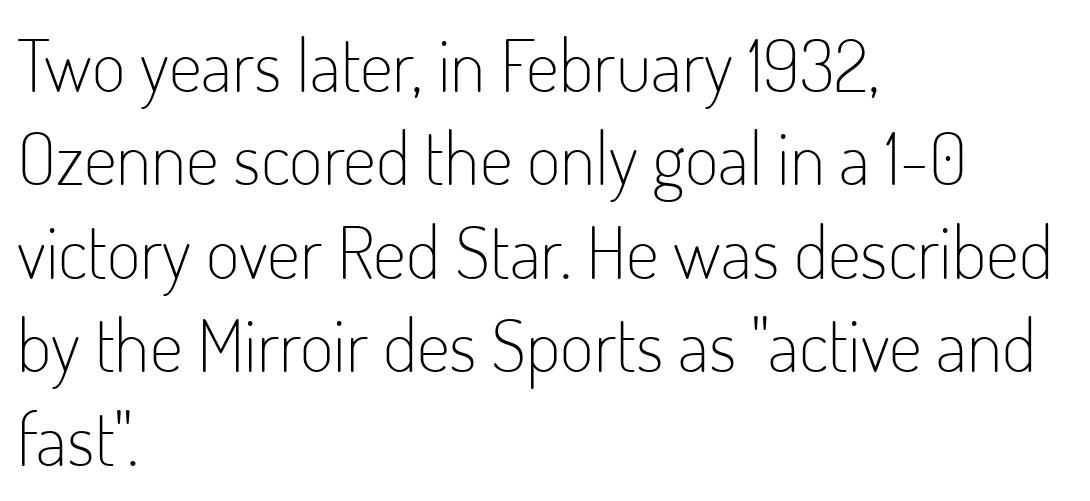
The letters advance in unequal steps, a hallmark of proportional type. Is the type heavy? It reads as light-to-regular instead. This rendering features lettering with no underline. The type is set solid horizontally, with unmodified tracking. Check where the strokes stop: nothing finishes them off — pure sans. Ordinary non-slanted type is in use.
